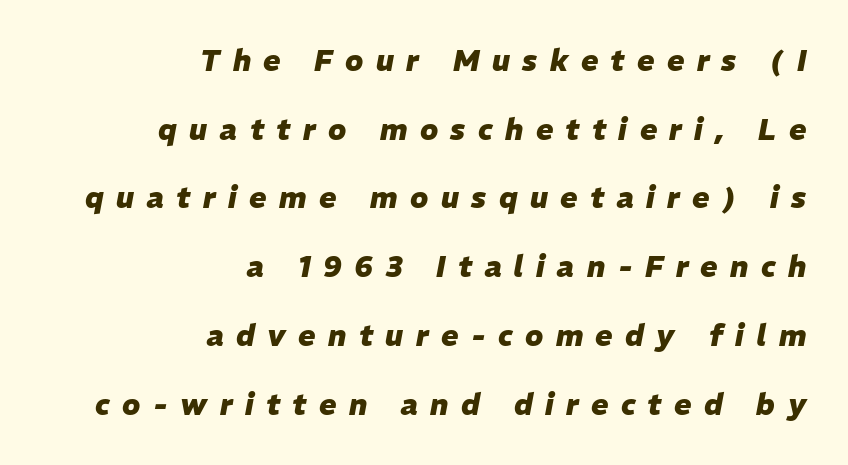
Q: Is the text bold? A: Yes.
Q: Is the text italic (slanted)? A: Yes, it leans right by about 11 degrees.
Q: Is the text underlined? A: No.
Q: How is the paragraph aligned? A: Right-aligned.
Q: Is the spacing between letters normal or unusually wide? A: Unusually wide.
Q: Is the spacing between lines tight, normal or loose? A: Loose.
Q: Width (condensed, normal, or wide)? A: Normal.
Q: Stroke contrast? A: Low.
Q: x-height? A: Medium.
Q: Monospaced? A: No.
